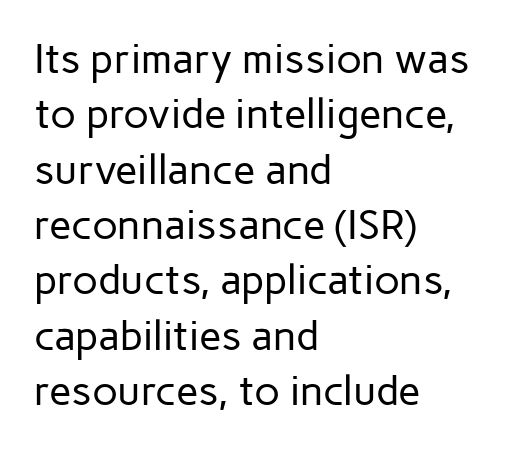
Does the copy run flush right? No — it runs flush left. The rendering uses natural spacing where letterforms have individual widths. The characters are drawn with everyday or finer stroke widths. Here the glyphs are tracked normally, forming tight word shapes.
